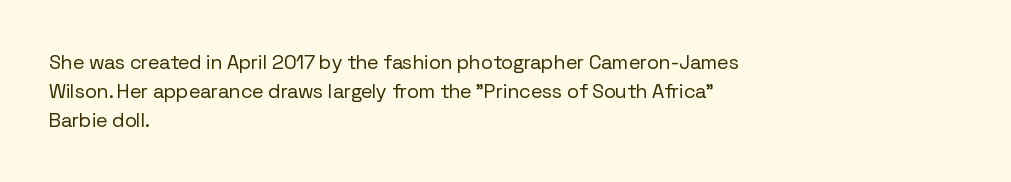
Vertical strokes here are truly vertical. The typesetting does not lean heavy: it is not bold. These lines keep a tight, regular rhythm from letter to letter. Anything drawn beneath the words? Only blank space. The designer left line spacing at the default. Caption: multi-line text, flush left, ragged right.
